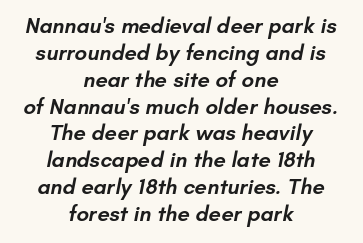
Look at the tracking — it's just the regular setting, nothing added. Each row of text sits above clean, open space. Semibold letterforms, between regular and bold. These lines are centered, leaving both edges ragged.
